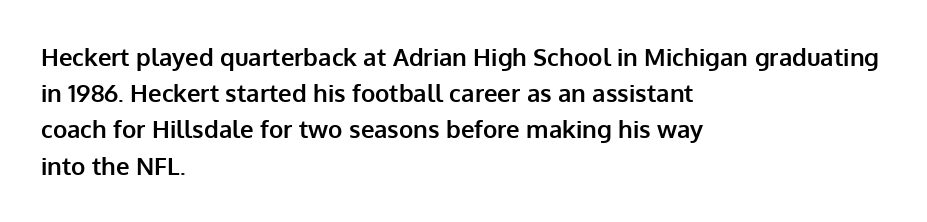
The image shows 24 px bold type, upright; set left-aligned, normal line spacing (1.51x), normal letter spacing, not underlined.
